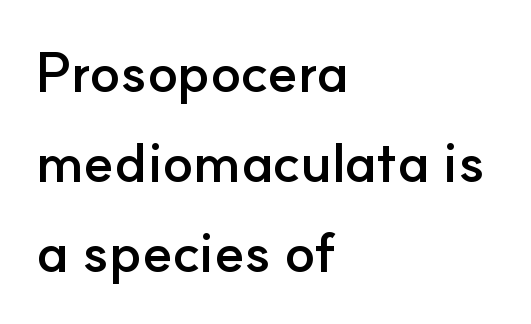
A student would call this left alignment; a typographer would say flush left, rag right. I'd call this a sans setting — the letters go barefoot. These lines are rendered in a variable-pitch font. Every letter is thick-stroked: bold, no question. Check the space under the baseline: it is left empty.
